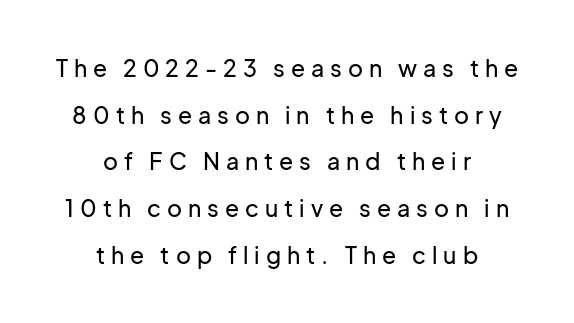
Q: Is the text italic (slanted)? A: No, it is upright.
Q: Is the text underlined? A: No.
Q: How is the paragraph aligned? A: Centered.
Q: Is the spacing between letters normal or unusually wide? A: Unusually wide.
Q: Is the spacing between lines tight, normal or loose? A: Loose.
